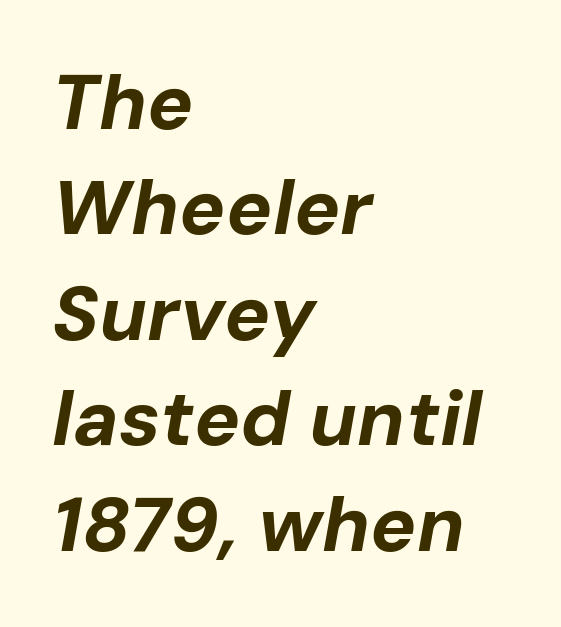
The image shows 77 px bold type, italic (leaning right); set left-aligned, normal line spacing (1.37x), normal letter spacing, not underlined; low stroke contrast and a medium x-height.
